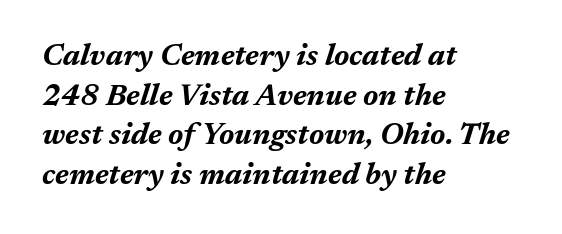
Q: Is the text bold? A: Yes.
Q: Is the text italic (slanted)? A: Yes, it leans right by about 17 degrees.
Q: Is the text underlined? A: No.
Q: How is the paragraph aligned? A: Left-aligned.
Q: Is the spacing between letters normal or unusually wide? A: Normal.
Q: Is the spacing between lines tight, normal or loose? A: Normal.
Q: Width (condensed, normal, or wide)? A: Normal.
Q: Stroke contrast? A: Medium.
Q: x-height? A: Medium.
Q: Monospaced? A: No.
